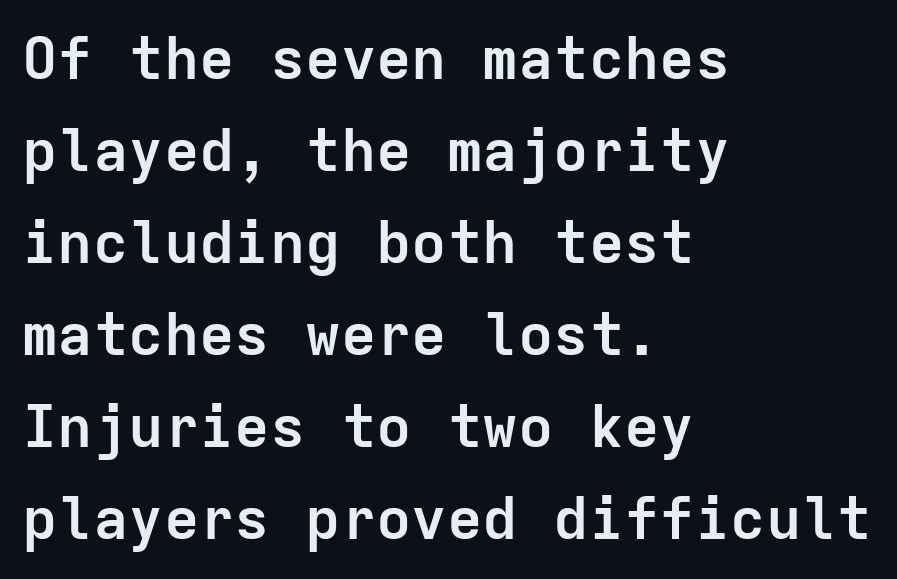
{"serif": "no", "italic": "no", "bold": "yes", "weight": "semibold", "width": "normal", "stroke_contrast": "low", "x_height": "medium", "monospaced": "yes", "underline": "no", "align": "left", "line_spacing": "normal", "line_spacing_ratio": 1.56, "letter_spacing": "normal", "letter_spacing_em": 0.0, "glyph_px": 59}
